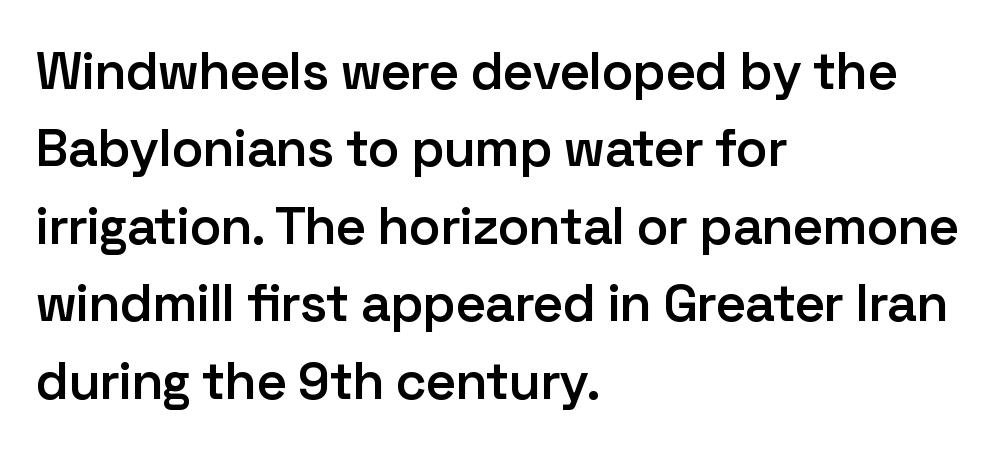
Q: Is the text bold? A: Semi-bold.
Q: Is the text italic (slanted)? A: No, it is upright.
Q: Is the typeface a serif or a sans-serif typeface? A: Sans-serif.
Q: Is the text underlined? A: No.
Q: How is the paragraph aligned? A: Left-aligned.
Q: Is the spacing between letters normal or unusually wide? A: Normal.
Q: Is the spacing between lines tight, normal or loose? A: Normal.
Q: Width (condensed, normal, or wide)? A: Normal.
Q: Stroke contrast? A: Low.
Q: x-height? A: Medium.
Q: Monospaced? A: No.
